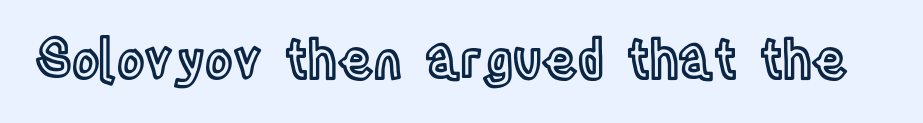
The image shows 52 px condensed type, upright; set normal letter spacing, not underlined; a large x-height.
